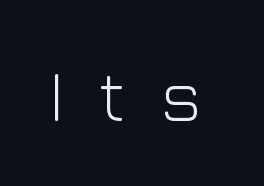
The image shows 75 px light sans-serif type, upright; set unusually wide letter spacing (+0.47 em), not underlined; low stroke contrast and a medium x-height.
